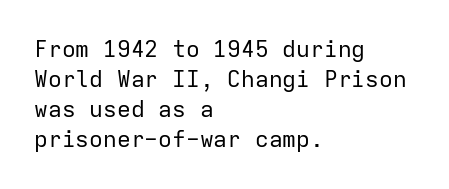
The image shows 23 px text type, upright; set left-aligned, normal line spacing (1.31x), normal letter spacing, not underlined.
